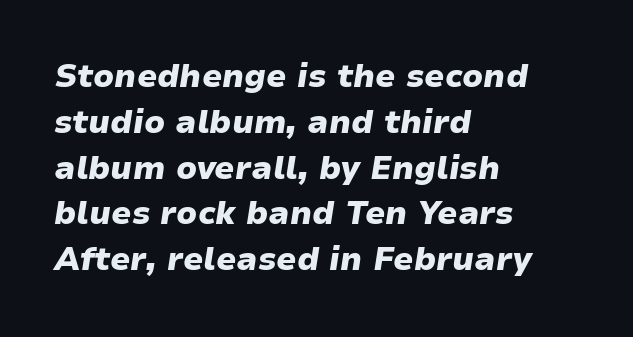
Q: Is the text bold? A: Yes.
Q: Is the text italic (slanted)? A: Yes, it leans right by about 9 degrees.
Q: Is the text underlined? A: No.
Q: How is the paragraph aligned? A: Left-aligned.
Q: Is the spacing between letters normal or unusually wide? A: Normal.
Q: Is the spacing between lines tight, normal or loose? A: Normal.
Q: Width (condensed, normal, or wide)? A: Wide.
Q: Stroke contrast? A: Low.
Q: x-height? A: Medium.
Q: Monospaced? A: No.
